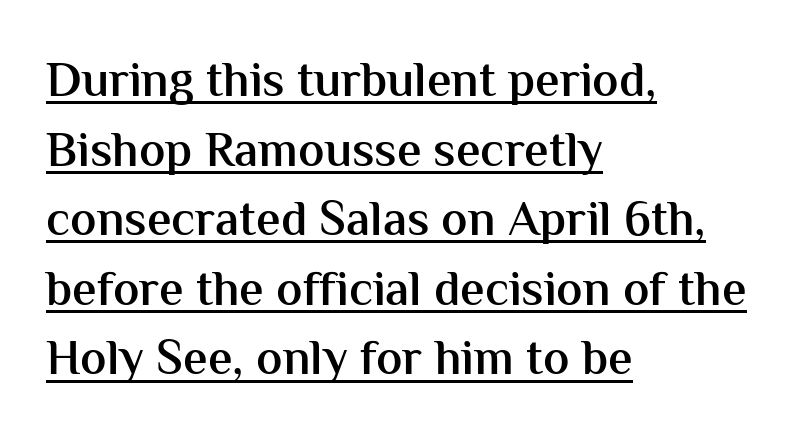
The image shows 49 px semibold sans-serif type, upright; set left-aligned, normal line spacing (1.42x), normal letter spacing, underlined; medium stroke contrast and a medium x-height.
